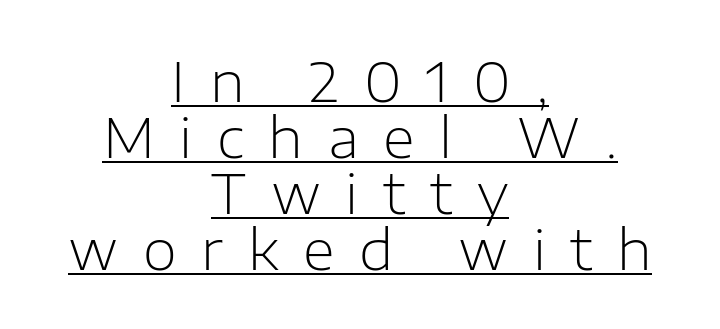
These lines huddle together more closely than default settings would place them. No feet cap the strokes, marking this as sans-serif type. This sample has the flowing, uneven cadence of proportional lettering. The string is rendered with underlining switched on.
